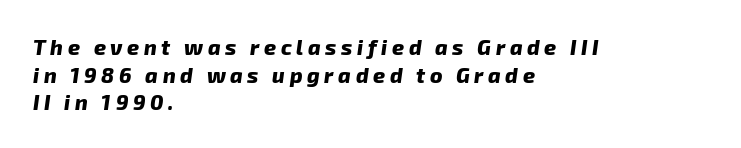
{"bold": "yes", "underline": "no", "align": "left", "line_spacing": "normal", "line_spacing_ratio": 1.32, "letter_spacing": "wide", "letter_spacing_em": 0.22, "glyph_px": 21}
